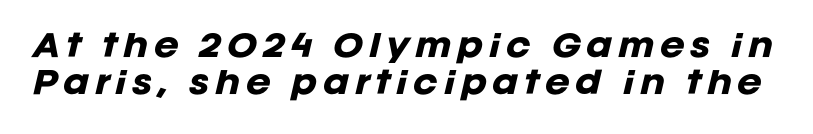
Its strokes are broad and dark, the hallmark of bold type. The face used here is proportionally spaced, like ordinary book or web type. Underline: absent. The lettering tilts uniformly, giving the passage an italic look.
